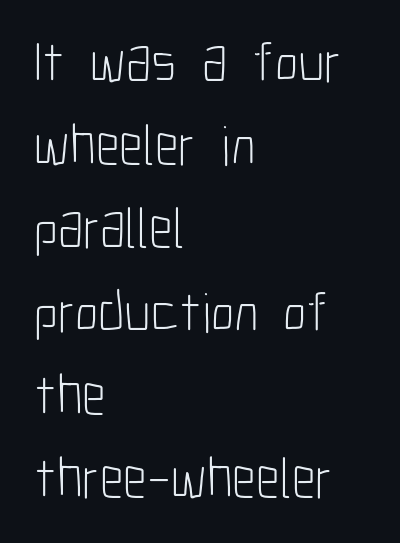
The strokes carry an ordinary text weight at most. Rule under the text: the space is simply empty. The typesetter chose a ragged-right arrangement here. A typesetter would label this face a sans.
